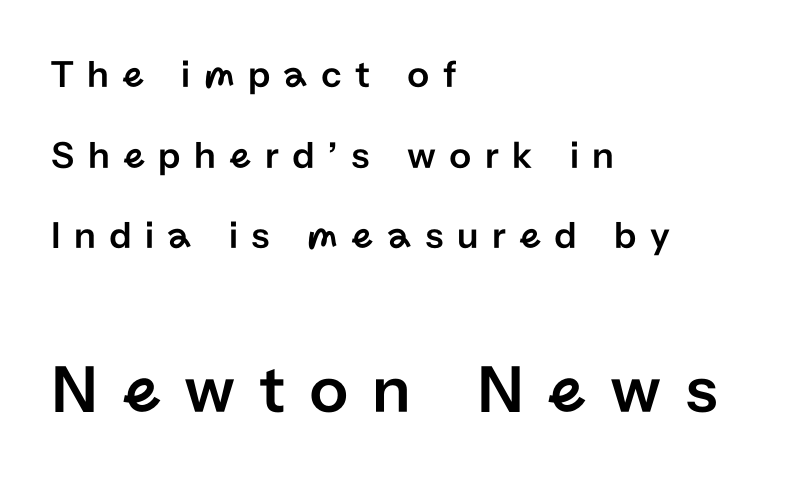
The image shows 69 px sans-serif type, upright; set left-aligned, loose line spacing (2.07x), unusually wide letter spacing (+0.34 em), not underlined; the second (bottom) block is 1.77x larger; low stroke contrast and a medium x-height.
